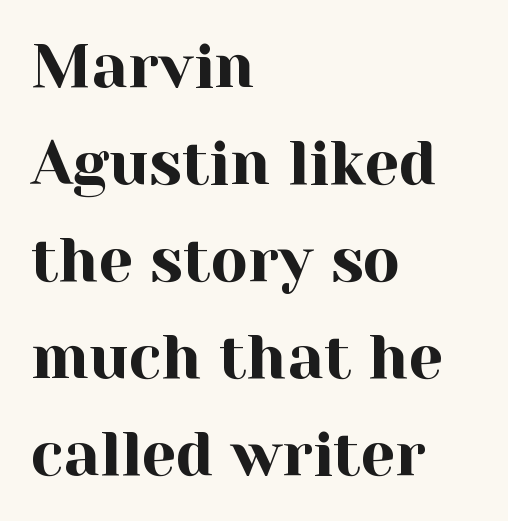
Looks like regular typesetting: each glyph gets only the width it needs. A roman cut, with each character standing at attention. Is there much room between lines? A standard amount, neither cramped nor airy. Beneath every word, the page is bare. Observe the ordinary spacing: letters are neighbours, not strangers. Does the type have serifs? Yes, each stem ends in a small foot.
